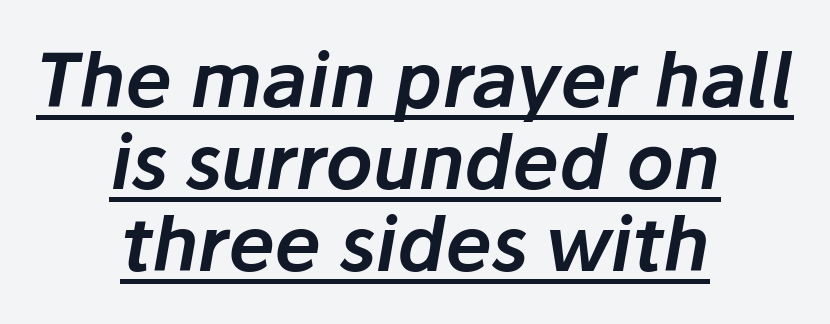
The image shows 74 px text type, italic (leaning right); set centered, tight line spacing (1.11x), normal letter spacing, underlined; low stroke contrast and a medium x-height.
